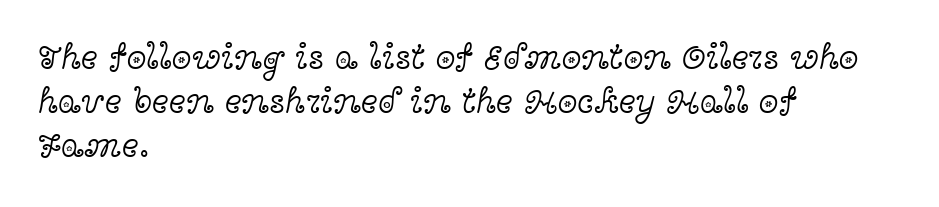
The image shows 36 px light, wide serif type; set left-aligned, line spacing 1.22x, normal letter spacing, not underlined; a medium x-height.
